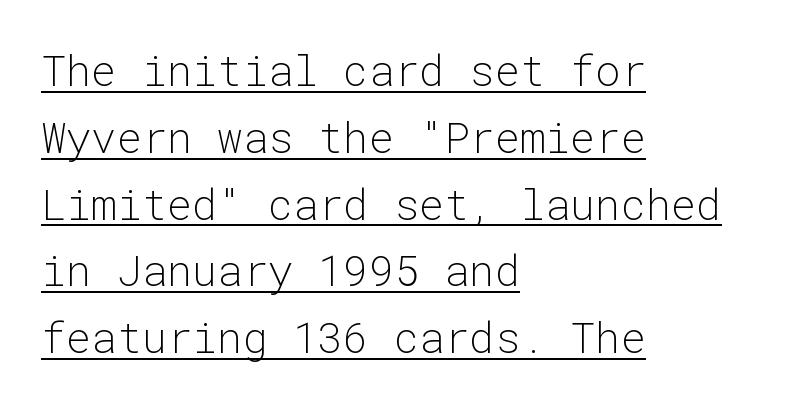
{"serif": "no", "italic": "no", "bold": "no", "weight": "light", "width": "normal", "stroke_contrast": "low", "x_height": "medium", "monospaced": "yes", "underline": "yes", "align": "left", "line_spacing": "normal", "line_spacing_ratio": 1.59, "letter_spacing": "normal", "letter_spacing_em": 0.0, "glyph_px": 42}
